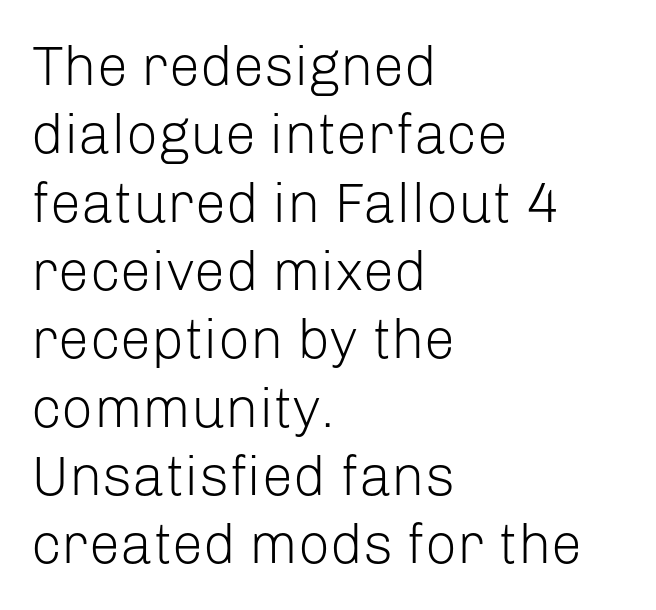
The image shows 56 px light sans-serif type, upright; set left-aligned, line spacing 1.22x, normal letter spacing, not underlined; low stroke contrast and a medium x-height.
